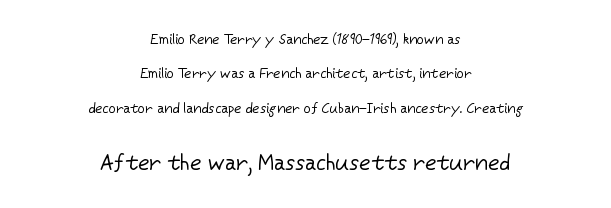
{"italic": "no", "bold": "no", "underline": "no", "align": "center", "line_spacing": "loose", "line_spacing_ratio": 2.45, "letter_spacing": "normal", "letter_spacing_em": 0.0, "larger_block": "second", "size_ratio": 1.57, "glyph_px": 22}
